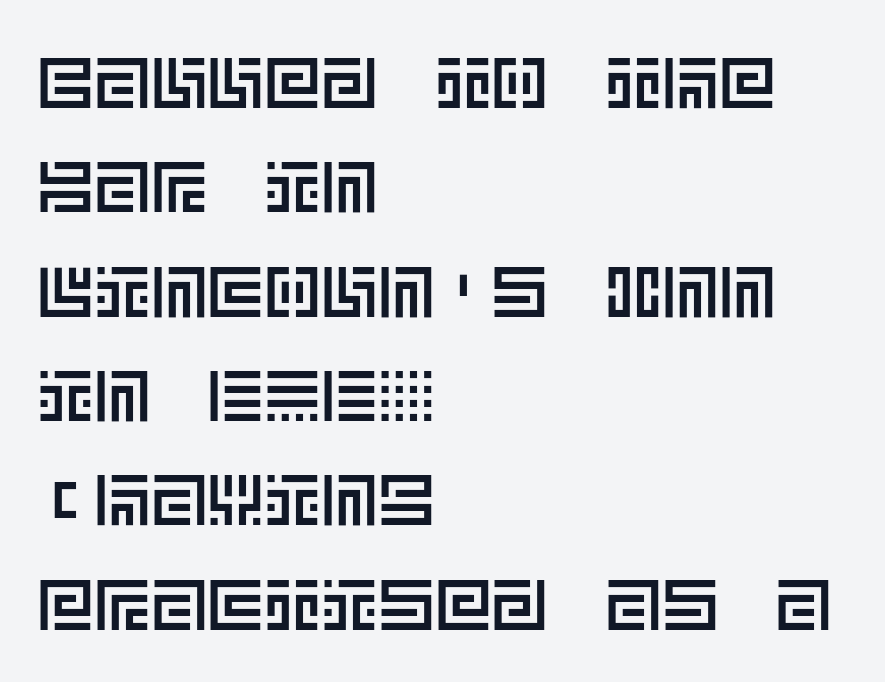
Inter-character spacing is left at the font's built-in metrics. Glance below the letters and you will spot only blank space. Evenly set lines give the paragraph a standard silhouette. The typesetter chose a ragged-right arrangement here.
